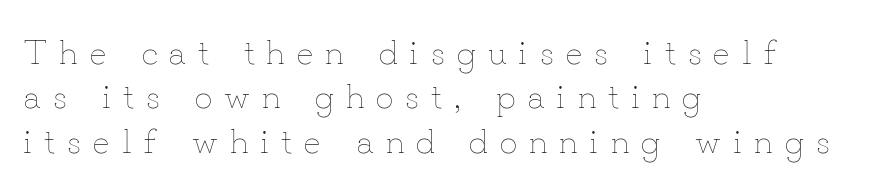
No chunkiness to these letters — they're not bold. Spacing between characters has been opened up far beyond the box default. The passage shown is typed in a proportional face where columns would drift. Check the space under the baseline: it is left empty.
